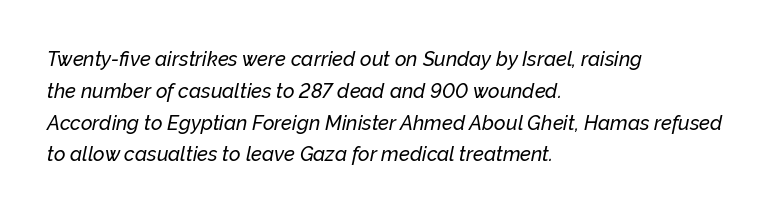
The line texture is even and compact thanks to regular tracking. Compared with ordinary roman type, these characters are visibly tilted. The ragged edge is on the right, which tells us the setting is flush left. Beneath every word, the page is bare.
